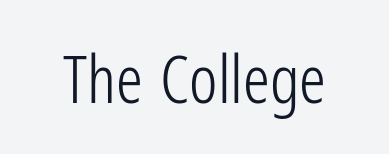
{"serif": "no", "italic": "no", "bold": "no", "weight": "light", "width": "condensed", "stroke_contrast": "low", "x_height": "medium", "monospaced": "no", "underline": "no", "letter_spacing": "normal", "letter_spacing_em": 0.0, "glyph_px": 67}
